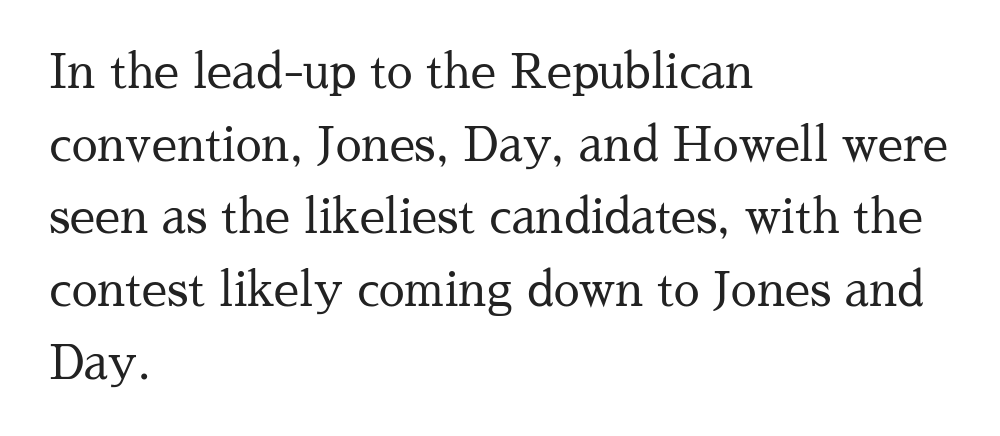
{"serif": "yes", "italic": "no", "bold": "no", "weight": "regular", "width": "normal", "stroke_contrast": "medium", "x_height": "medium", "monospaced": "no", "underline": "no", "align": "left", "line_spacing": "normal", "line_spacing_ratio": 1.58, "letter_spacing": "normal", "letter_spacing_em": 0.0, "glyph_px": 46}
